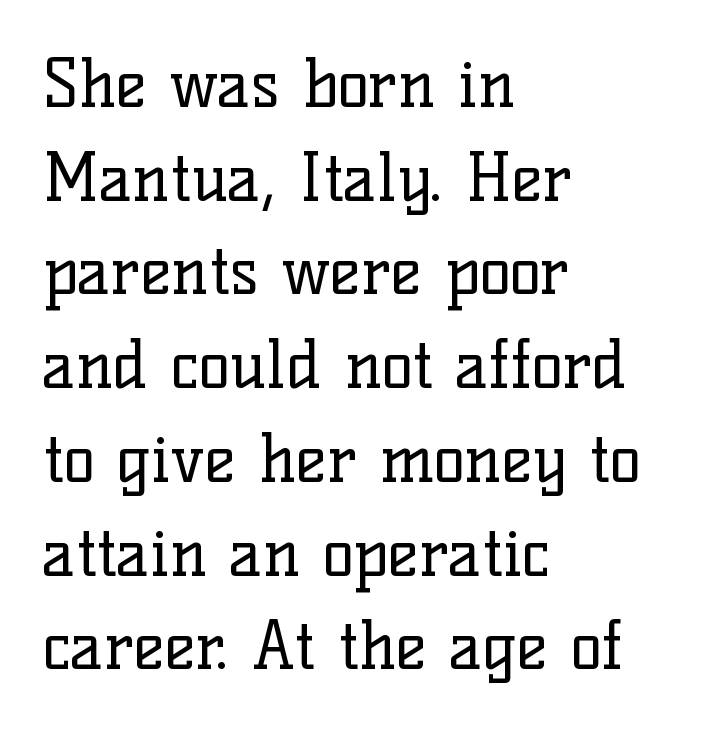
{"serif": "yes", "italic": "no", "bold": "no", "weight": "regular", "width": "normal", "stroke_contrast": "low", "x_height": "medium", "monospaced": "no", "underline": "no", "align": "left", "line_spacing": "normal", "line_spacing_ratio": 1.42, "letter_spacing": "normal", "letter_spacing_em": 0.0, "glyph_px": 66}
